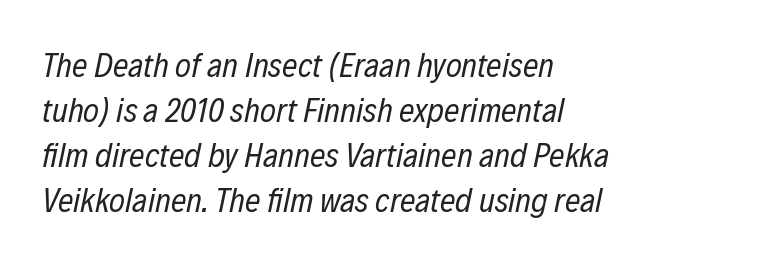
Q: Is the text bold? A: No.
Q: Is the text italic (slanted)? A: Yes, it leans right by about 12 degrees.
Q: Is the text underlined? A: No.
Q: How is the paragraph aligned? A: Left-aligned.
Q: Is the spacing between letters normal or unusually wide? A: Normal.
Q: Is the spacing between lines tight, normal or loose? A: Normal.
Q: Width (condensed, normal, or wide)? A: Condensed.
Q: Stroke contrast? A: Low.
Q: x-height? A: Medium.
Q: Monospaced? A: No.
